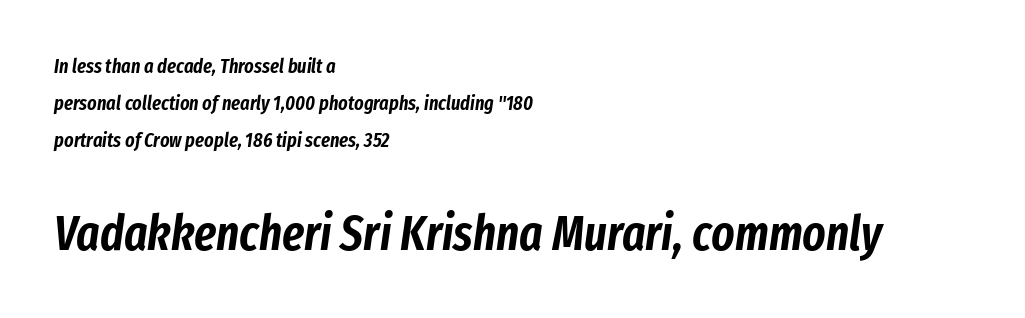
The image shows 49 px condensed type, italic (leaning right); set left-aligned, line spacing 1.85x, normal letter spacing, not underlined; the second (bottom) block is 2.45x larger; low stroke contrast and a medium x-height.
